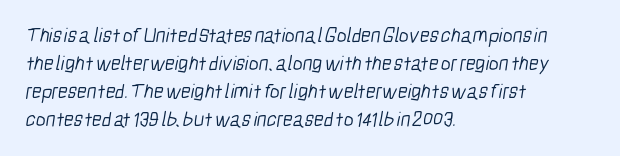
The image shows 21 px text type; set left-aligned, normal line spacing (1.33x), normal letter spacing, not underlined.
